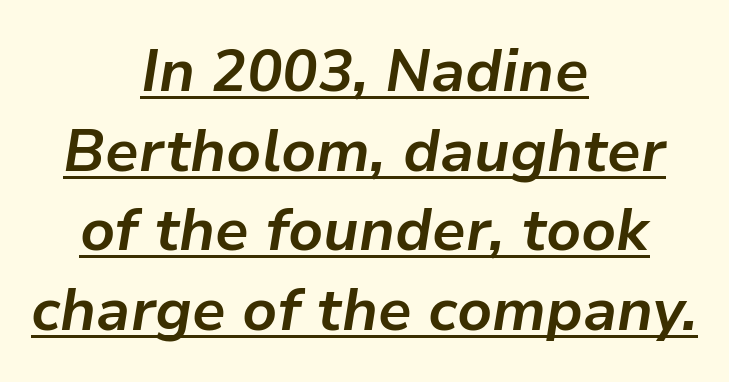
The string is rendered with underlining switched on. You could call the tracking neutral — neither tight nor loose. The letters are slanted; this is an italic face. Vertically, the passage feels balanced, rows spaced as you'd expect.
